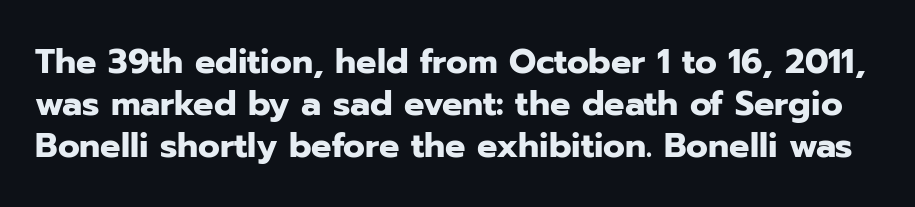
The lettering stays uniformly vertical, giving the passage a roman look. The type family on display is of the sans-serif kind. Heavy-handed strokes throughout: this text is bold. Honestly, the letter spacing is just normal — you wouldn't notice it. Note the varied advance widths — an 'i' is clearly narrower than an 'm'.
